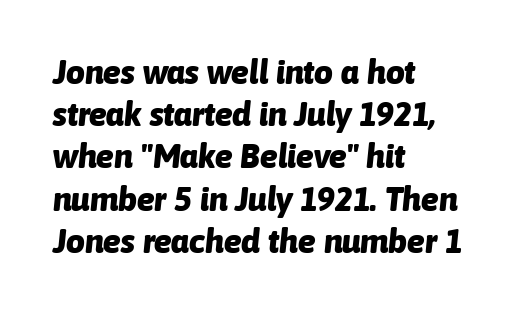
This sample keeps an unexceptional amount of space between lines. The text block is weighted toward the left margin, trailing off unevenly rightward. The typesetting leans heavy: a genuine bold. Just letters on the line, the space beneath them empty. Does extra space separate the letters? No, they use regular spacing.
